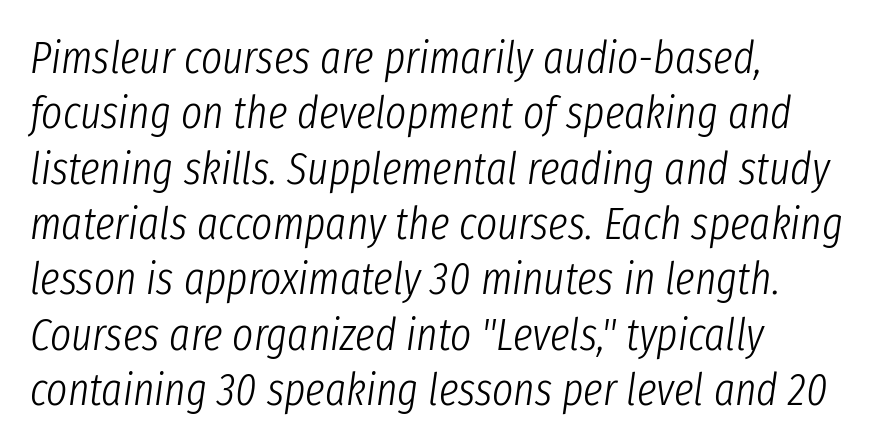
Q: Is the text bold? A: No.
Q: Is the text italic (slanted)? A: Yes, it leans right by about 8 degrees.
Q: Is the text underlined? A: No.
Q: How is the paragraph aligned? A: Left-aligned.
Q: Is the spacing between letters normal or unusually wide? A: Normal.
Q: Width (condensed, normal, or wide)? A: Condensed.
Q: Stroke contrast? A: Low.
Q: x-height? A: Medium.
Q: Monospaced? A: No.
